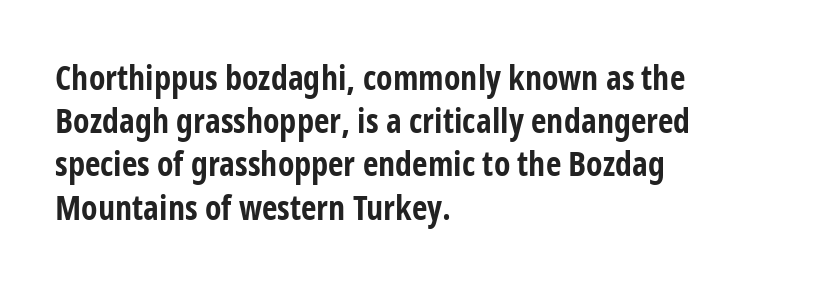
The letters advance in unequal steps, a hallmark of proportional type. The strokes are fattened all the way to bold. If you drew a ruler down the left edge, every line would touch it. This is sans-serif lettering, the kind often seen on screens and signage. The rendering uses a moderate line-height, typical for paragraphs. Nope, not italic — everything's standing straight.
